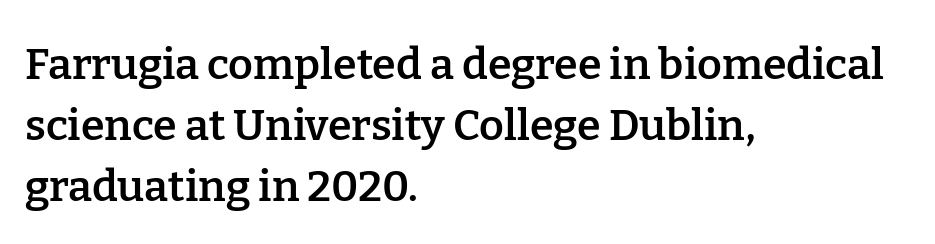
Q: Is the text bold? A: Semi-bold.
Q: Is the text italic (slanted)? A: No, it is upright.
Q: Is the typeface a serif or a sans-serif typeface? A: Serif.
Q: Is the text underlined? A: No.
Q: How is the paragraph aligned? A: Left-aligned.
Q: Is the spacing between letters normal or unusually wide? A: Normal.
Q: Is the spacing between lines tight, normal or loose? A: Normal.
Q: Width (condensed, normal, or wide)? A: Normal.
Q: Stroke contrast? A: Low.
Q: x-height? A: Medium.
Q: Monospaced? A: No.
